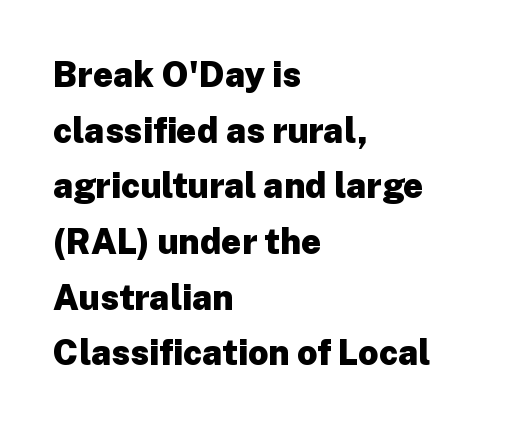
Varying glyph widths throughout — classic text-font behaviour. Rule under the text: the space is simply empty. Nothing sits at the stroke ends, so this counts as sans-serif. In terms of posture, this sample is upright.
